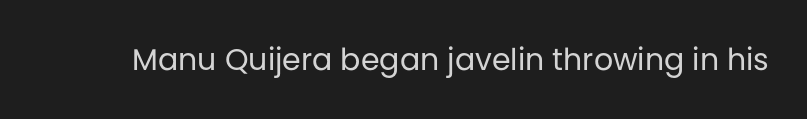
This is not heavy type; no bold has been used. Here the designer chose a conventional face with non-uniform glyph widths. This is roman type, the default non-slanted kind. Classification — sans serif.
